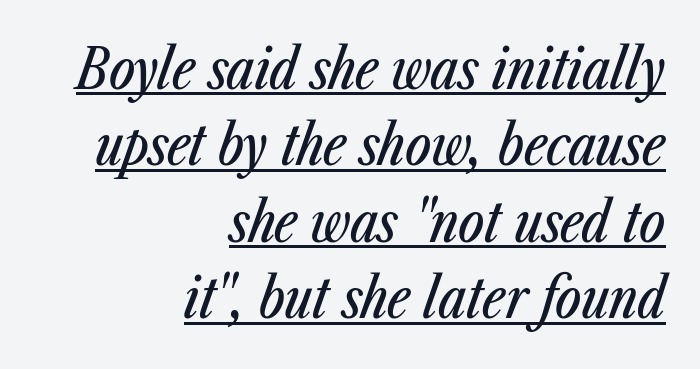
The image shows 55 px condensed type, italic (leaning right); set right-aligned, normal line spacing (1.39x), normal letter spacing, underlined; low stroke contrast and a medium x-height.
